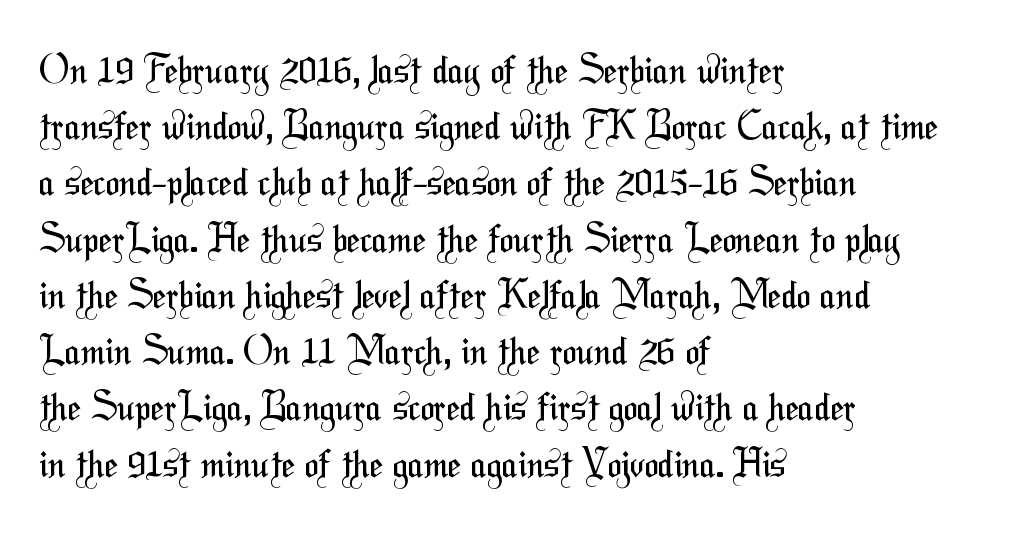
Q: Is the text bold? A: No.
Q: Is the typeface a serif or a sans-serif typeface? A: Sans-serif.
Q: Is the text underlined? A: No.
Q: How is the paragraph aligned? A: Left-aligned.
Q: Is the spacing between letters normal or unusually wide? A: Normal.
Q: Is the spacing between lines tight, normal or loose? A: Normal.
Q: Width (condensed, normal, or wide)? A: Condensed.
Q: Stroke contrast? A: Medium.
Q: x-height? A: Medium.
Q: Monospaced? A: No.
